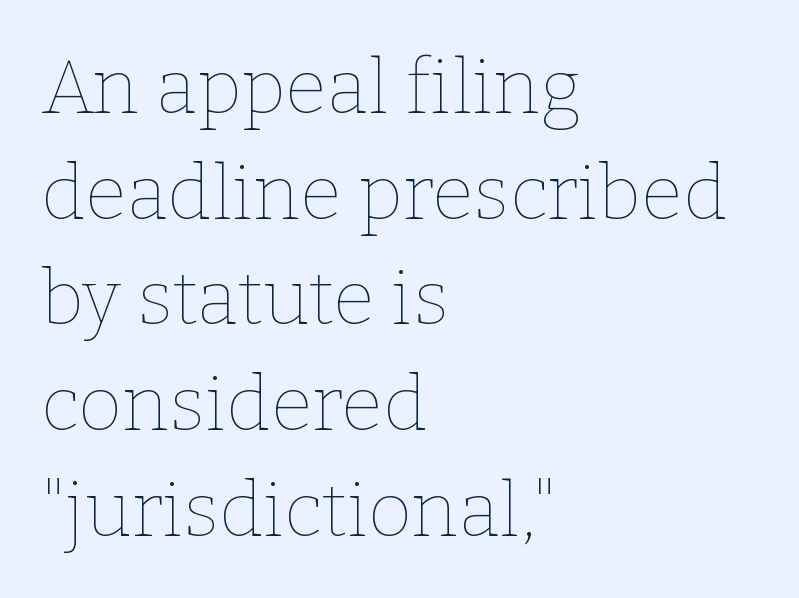
Do the characters align in a grid? No, the font is proportional. Underline: absent. The passage shown is not bold in any degree. A normal amount of white space separates one row of letters from the next.
